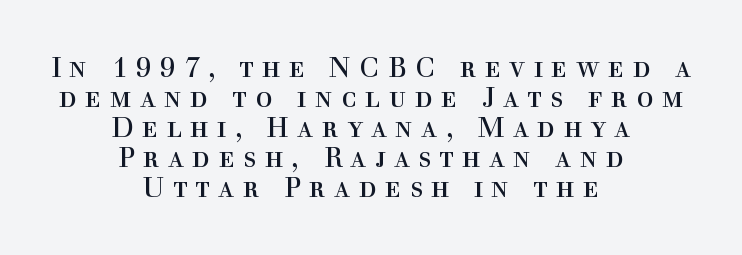
Q: Is the text bold? A: No.
Q: Is the text italic (slanted)? A: No, it is upright.
Q: Is the typeface a serif or a sans-serif typeface? A: Serif.
Q: Is the text underlined? A: No.
Q: How is the paragraph aligned? A: Centered.
Q: Is the spacing between letters normal or unusually wide? A: Unusually wide.
Q: Is the spacing between lines tight, normal or loose? A: Tight.
Q: Width (condensed, normal, or wide)? A: Normal.
Q: x-height? A: Medium.
Q: Monospaced? A: No.
